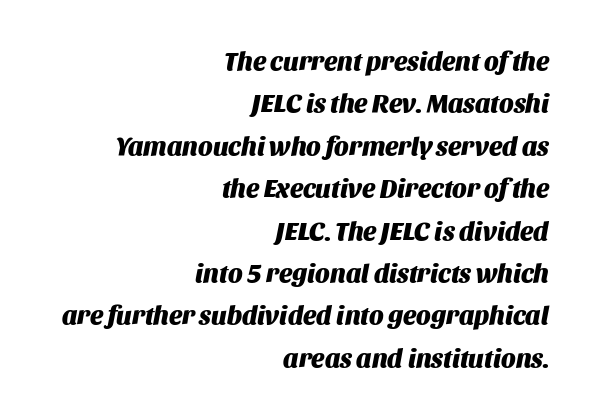
Q: Is the text bold? A: Yes.
Q: Is the text italic (slanted)? A: Yes, it leans right by about 11 degrees.
Q: Is the text underlined? A: No.
Q: How is the paragraph aligned? A: Right-aligned.
Q: Is the spacing between letters normal or unusually wide? A: Normal.
Q: Is the spacing between lines tight, normal or loose? A: Normal.
